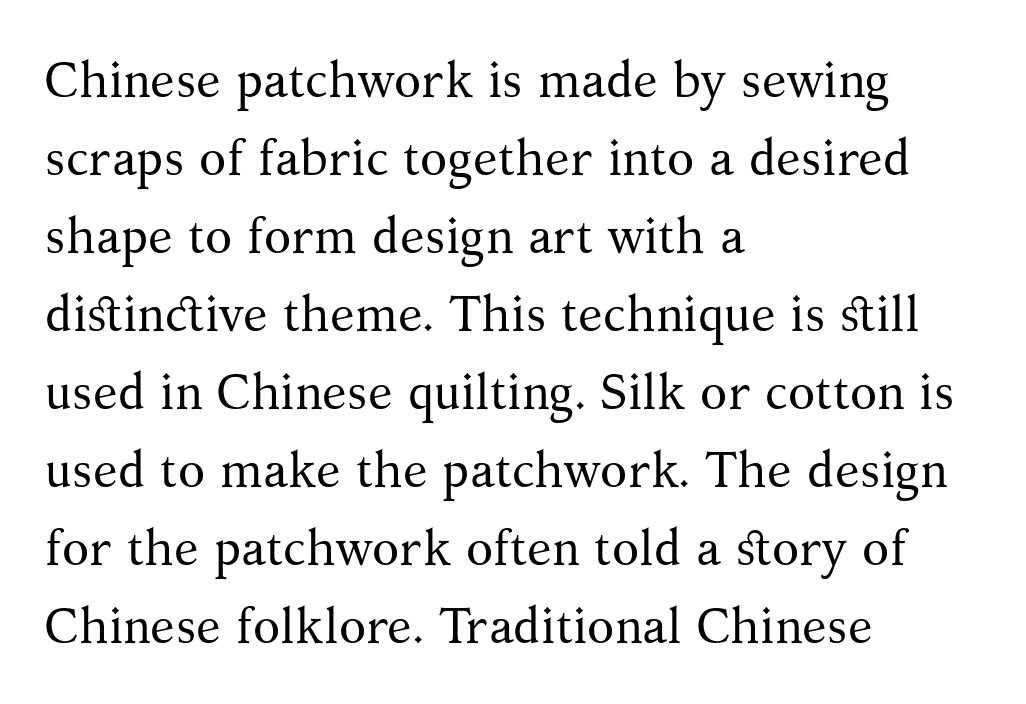
A typesetter would mark this as roman, not italic. Standard letterfit; no display-style spreading of the glyphs. No word sits above an underline. A light-to-regular cut is what we see here. Line spacing here is normal.
